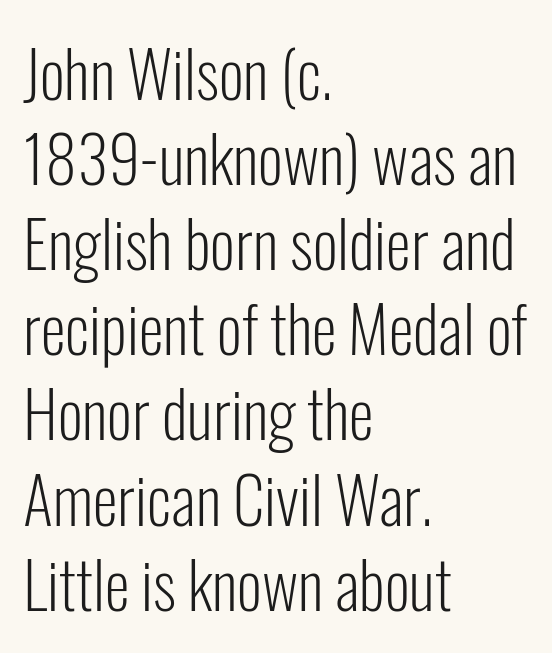
{"serif": "no", "italic": "no", "bold": "no", "weight": "light", "width": "condensed", "stroke_contrast": "low", "x_height": "medium", "monospaced": "no", "underline": "no", "align": "left", "line_spacing": "normal", "line_spacing_ratio": 1.33, "letter_spacing": "normal", "letter_spacing_em": 0.0, "glyph_px": 64}
